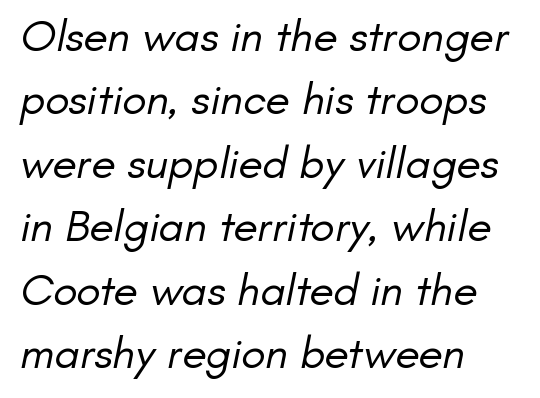
The image shows 45 px regular-weight sans-serif type; set left-aligned, normal line spacing (1.41x), normal letter spacing, not underlined; low stroke contrast and a small x-height.
